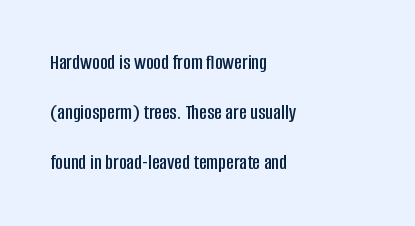
Q: Is the text italic (slanted)? A: No, it is upright.
Q: Is the text underlined? A: No.
Q: How is the paragraph aligned? A: Left-aligned.
Q: Is the spacing between letters normal or unusually wide? A: Normal.
Q: Is the spacing between lines tight, normal or loose? A: Loose.
